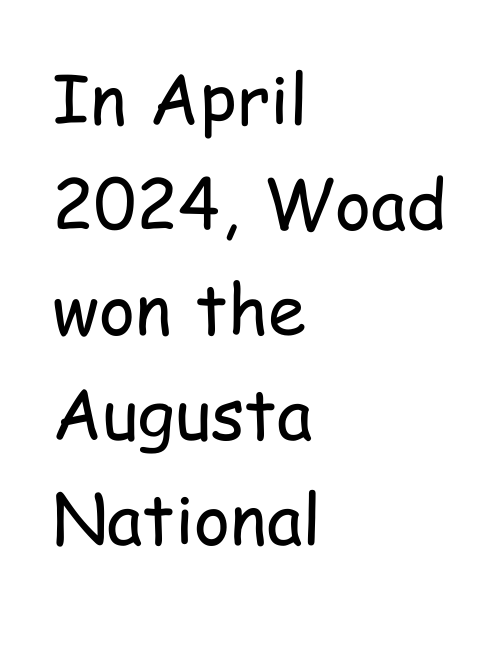
The image shows 69 px regular-weight, condensed sans-serif type, upright; set left-aligned, normal line spacing (1.52x), normal letter spacing, not underlined; low stroke contrast and a medium x-height.
